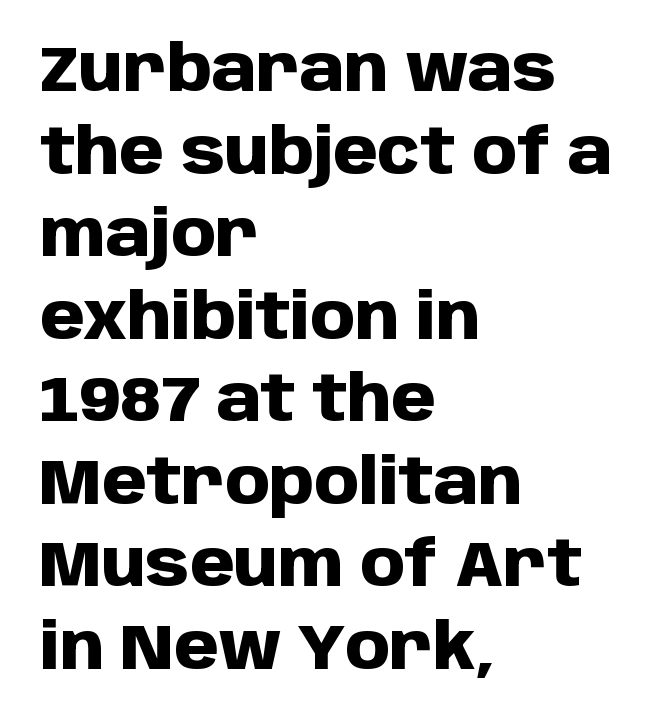
{"serif": "no", "italic": "no", "bold": "yes", "weight": "heavy", "width": "normal", "stroke_contrast": "low", "x_height": "large", "monospaced": "no", "underline": "no", "align": "left", "line_spacing": "normal", "line_spacing_ratio": 1.29, "letter_spacing": "normal", "letter_spacing_em": 0.0, "glyph_px": 64}
